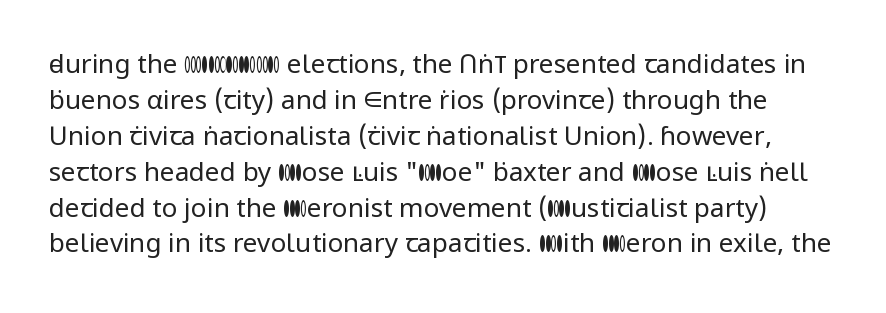
Summary of weight: not heavy and not bold. Just letters on the line, the space beneath them empty. Default kerning and tracking; the words read as compact shapes. Notice how descenders clear the ascenders below comfortably — that's standard leading. The typography opts for an upright posture over an oblique one.
